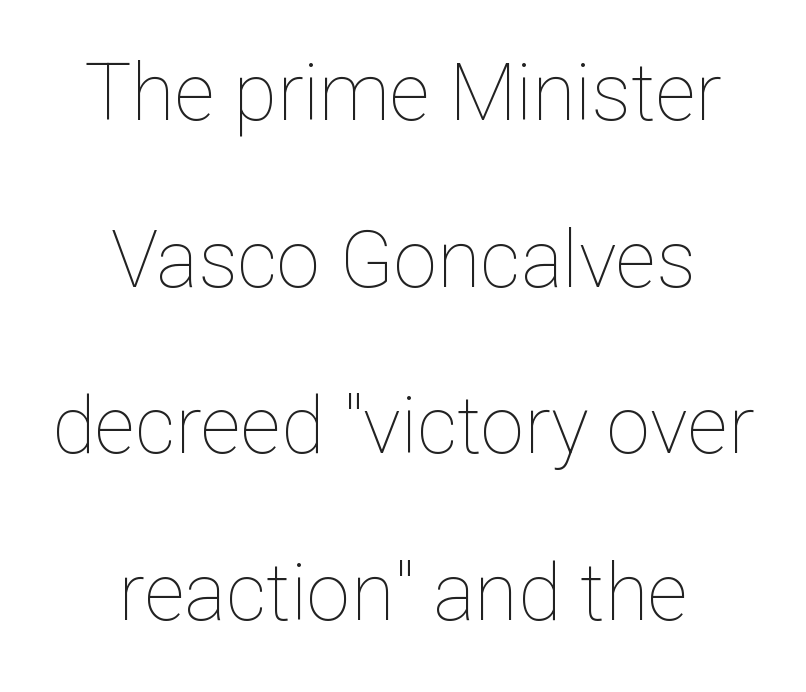
Only glyphs here, with clear space below each row. Posture: straight, roman, zero tilt. You could fit nearly another row in the gap between these rows. The passage is arranged like a title page — every line centered. Characters follow at the spacing the type designer built in. Proportional: the letters do not fall into vertical columns.
